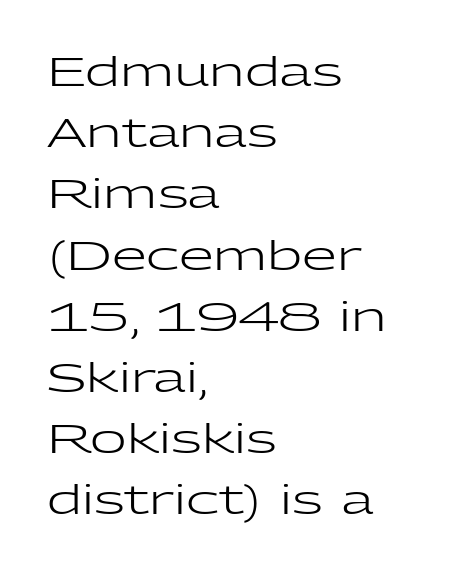
Q: Is the text bold? A: No.
Q: Is the text italic (slanted)? A: No, it is upright.
Q: Is the typeface a serif or a sans-serif typeface? A: Sans-serif.
Q: Is the text underlined? A: No.
Q: How is the paragraph aligned? A: Left-aligned.
Q: Is the spacing between letters normal or unusually wide? A: Normal.
Q: Is the spacing between lines tight, normal or loose? A: Normal.
Q: Width (condensed, normal, or wide)? A: Wide.
Q: Stroke contrast? A: Low.
Q: x-height? A: Medium.
Q: Monospaced? A: No.
